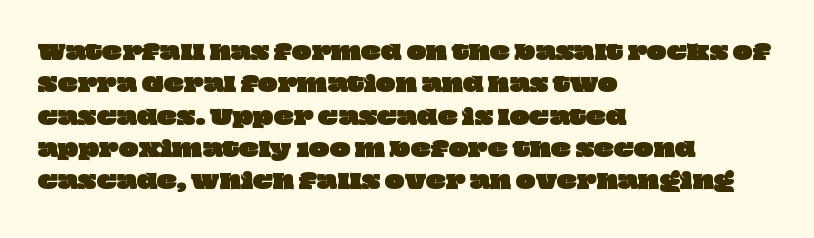
{"underline": "no", "align": "left", "line_spacing": "normal", "line_spacing_ratio": 1.54, "letter_spacing": "normal", "letter_spacing_em": 0.0, "glyph_px": 21}
